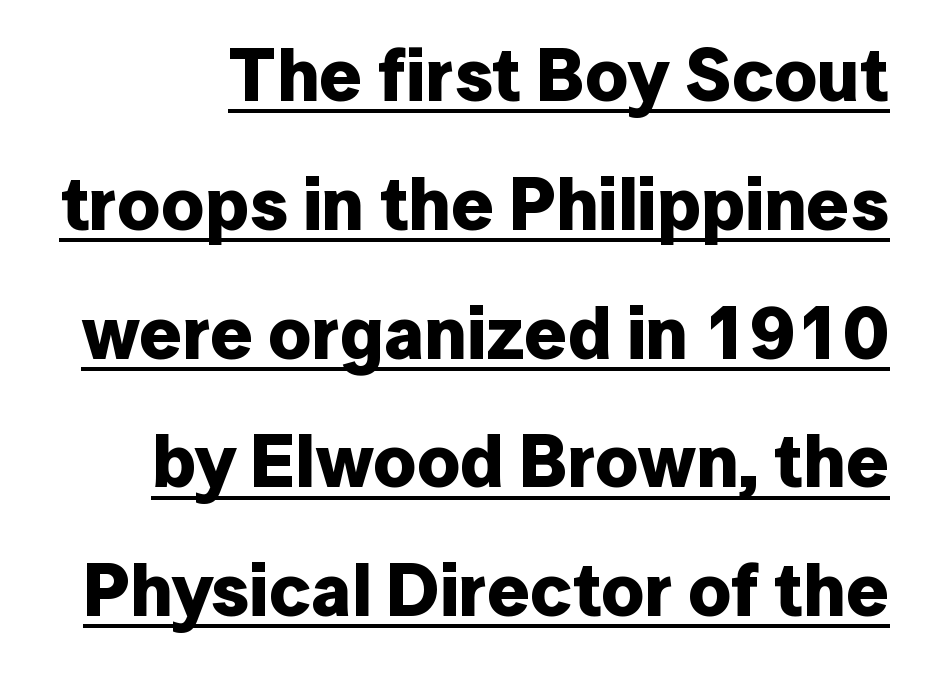
The image shows 74 px bold sans-serif type, upright; set line spacing 1.74x, normal letter spacing, underlined; low stroke contrast and a medium x-height.
